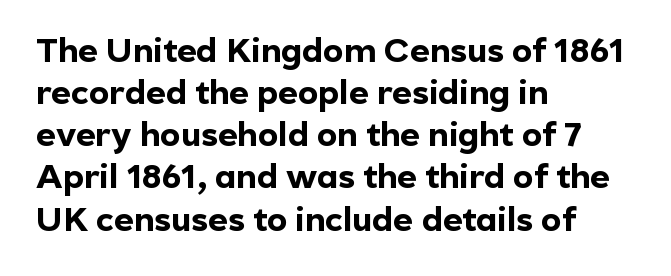
{"serif": "no", "italic": "no", "bold": "yes", "weight": "bold", "width": "normal", "x_height": "medium", "monospaced": "no", "underline": "no", "align": "left", "line_spacing_ratio": 1.24, "letter_spacing": "normal", "letter_spacing_em": 0.0, "glyph_px": 34}
